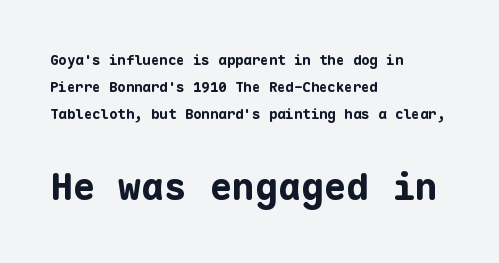
Serifs: no, the terminals of the letterforms are clean. No extra tracking has been applied to these lines. The rendering uses typewriter-style spacing with identical character cells. This sample uses an upright cut, with every glyph sitting square on the baseline.
